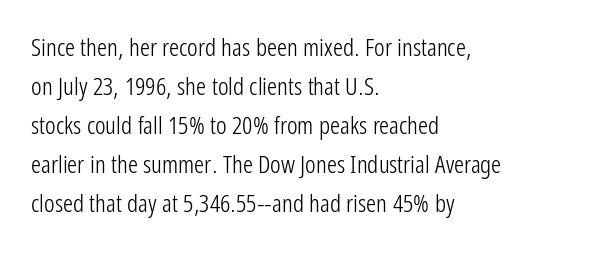
{"italic": "no", "bold": "no", "underline": "no", "align": "left", "line_spacing": "normal", "line_spacing_ratio": 1.56, "letter_spacing": "normal", "letter_spacing_em": 0.0, "glyph_px": 25}
